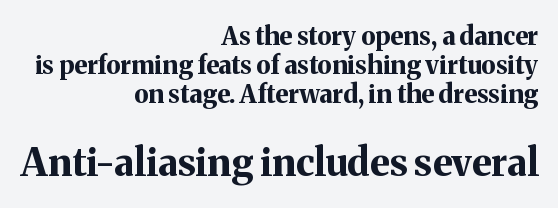
The image shows 38 px bold serif type, upright; set right-aligned, line spacing 1.17x, normal letter spacing, not underlined; the second (bottom) block is 1.52x larger; medium stroke contrast and a medium x-height.
